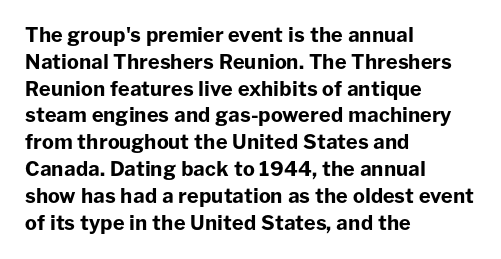
The image shows 20 px bold type, upright; set left-aligned, normal line spacing (1.34x), normal letter spacing, not underlined.
